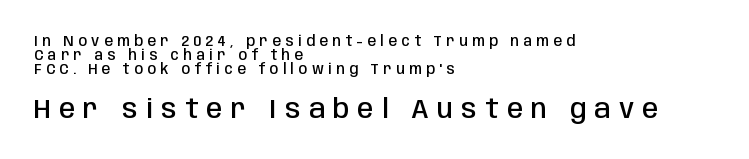
On the weight axis this lands at semibold, roughly 600. Horizontal alignment here is leftward, the default for most running prose. The glyphs are unaccompanied by any horizontal stroke below them. Top chunk: small. Bottom chunk: large. The letterforms stand isolated, each surrounded by extra space. Cramped leading.
